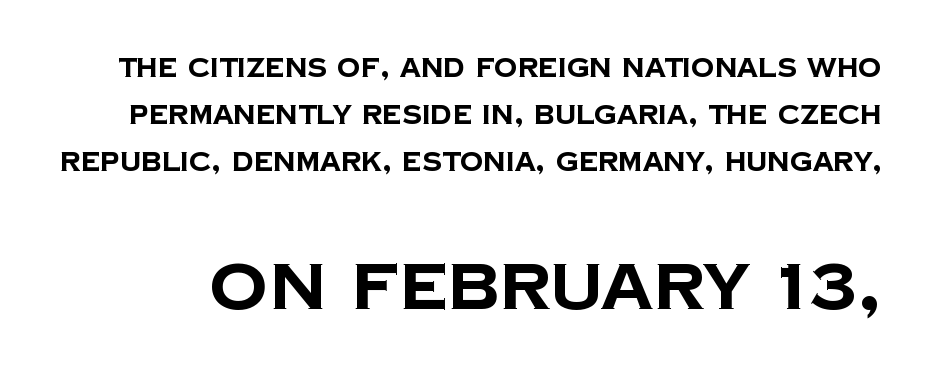
Does extra space separate the letters? No, they use regular spacing. How heavy is the stroke? Heavy — this is a bold. Bigger letters appear in the bottom chunk; the top chunk is reduced. The passage shown is typed in a proportional face where columns would drift. Typographically, this falls in the sans-serif category. Type without underlining.
